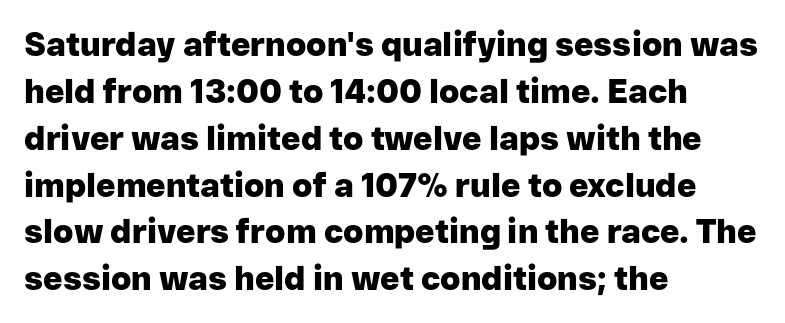
The image shows 33 px heavy sans-serif type, upright; set left-aligned, normal line spacing (1.42x), normal letter spacing, not underlined; low stroke contrast and a medium x-height.
